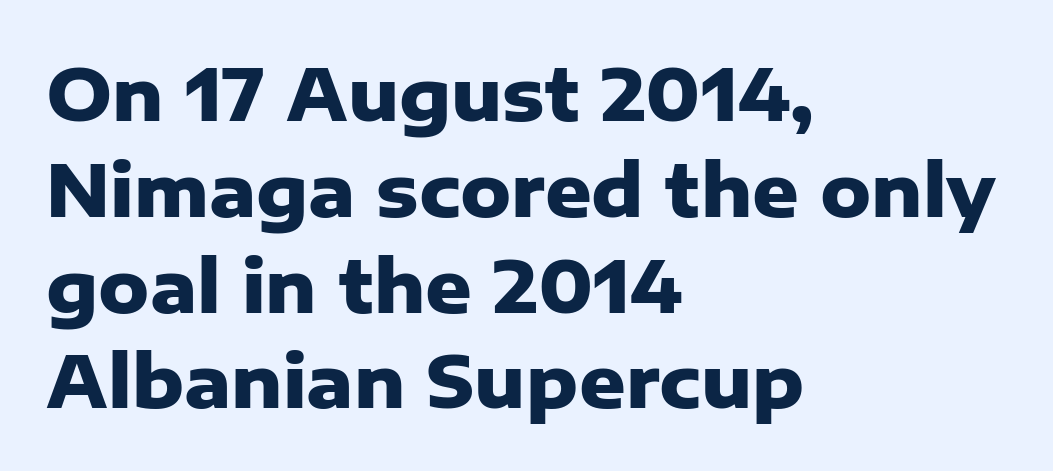
Q: Is the text bold? A: Yes.
Q: Is the text italic (slanted)? A: No, it is upright.
Q: Is the typeface a serif or a sans-serif typeface? A: Sans-serif.
Q: Is the text underlined? A: No.
Q: How is the paragraph aligned? A: Left-aligned.
Q: Is the spacing between letters normal or unusually wide? A: Normal.
Q: Is the spacing between lines tight, normal or loose? A: Normal.
Q: Width (condensed, normal, or wide)? A: Normal.
Q: Stroke contrast? A: Low.
Q: x-height? A: Medium.
Q: Monospaced? A: No.
